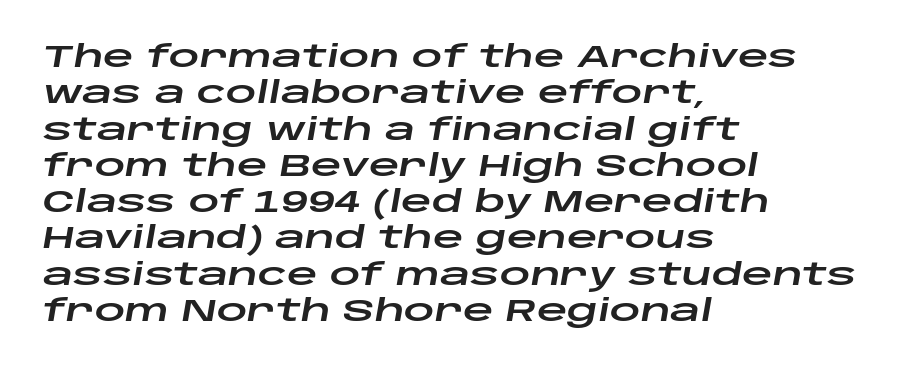
Q: Is the text italic (slanted)? A: Yes, it leans right by about 10 degrees.
Q: Is the text underlined? A: No.
Q: How is the paragraph aligned? A: Left-aligned.
Q: Is the spacing between letters normal or unusually wide? A: Normal.
Q: Width (condensed, normal, or wide)? A: Wide.
Q: Stroke contrast? A: Low.
Q: x-height? A: Large.
Q: Monospaced? A: No.
